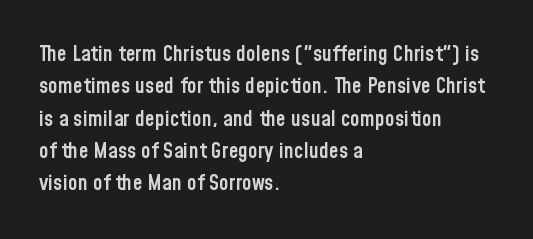
One glance says typical: line gaps are just what's usual. Type without underlining. The passage is arranged the way most books set body copy — flush left. The passage shown has conventional tracking throughout.
